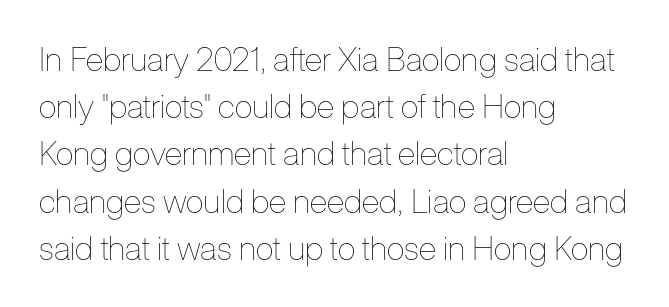
The string is rendered with underlining switched off. If you drew a ruler down the left edge, every line would touch it. Italic: no, the glyphs are upright roman. Vertical spacing — default.
